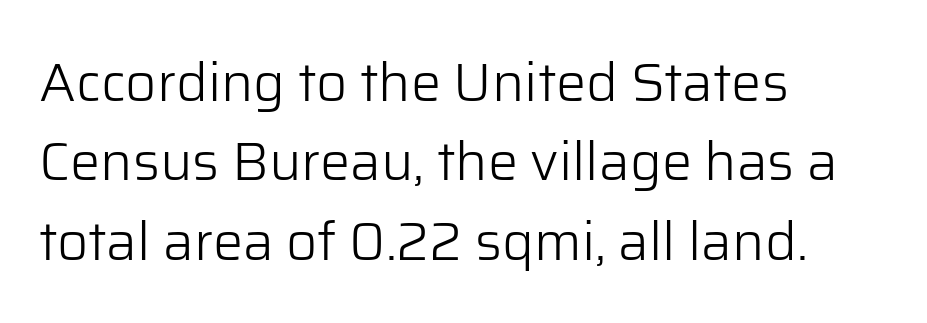
Q: Is the text bold? A: No.
Q: Is the text italic (slanted)? A: No, it is upright.
Q: Is the typeface a serif or a sans-serif typeface? A: Sans-serif.
Q: Is the text underlined? A: No.
Q: How is the paragraph aligned? A: Left-aligned.
Q: Is the spacing between letters normal or unusually wide? A: Normal.
Q: Is the spacing between lines tight, normal or loose? A: Normal.
Q: Width (condensed, normal, or wide)? A: Normal.
Q: Stroke contrast? A: Low.
Q: x-height? A: Medium.
Q: Monospaced? A: No.
